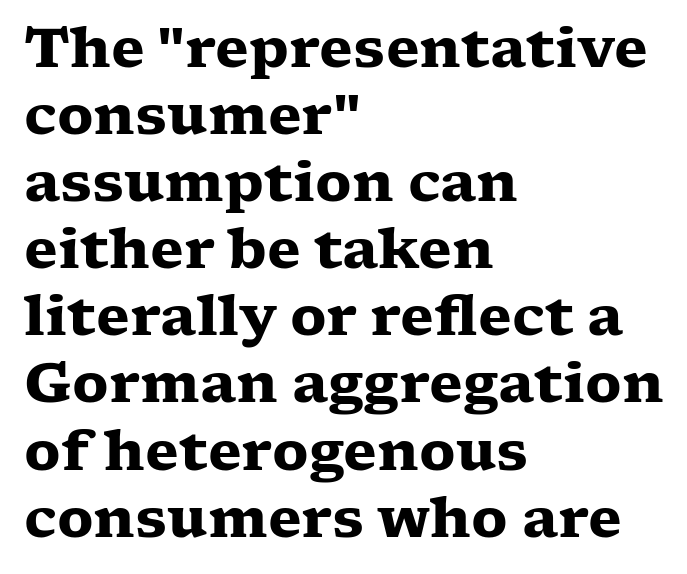
The image shows 55 px heavy, wide serif type, upright; set left-aligned, line spacing 1.22x, normal letter spacing, not underlined; low stroke contrast and a medium x-height.
